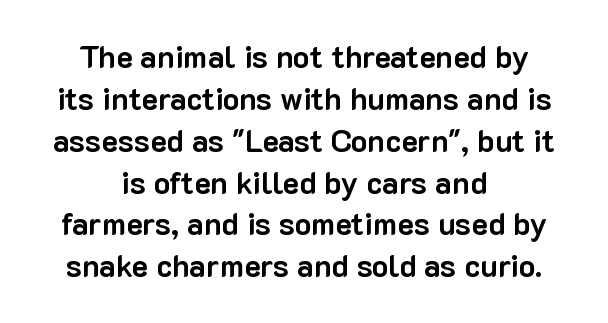
{"serif": "no", "italic": "no", "bold": "yes", "weight": "bold", "width": "normal", "stroke_contrast": "low", "x_height": "medium", "monospaced": "no", "underline": "no", "align": "center", "line_spacing": "normal", "line_spacing_ratio": 1.35, "letter_spacing": "normal", "letter_spacing_em": 0.0, "glyph_px": 31}
